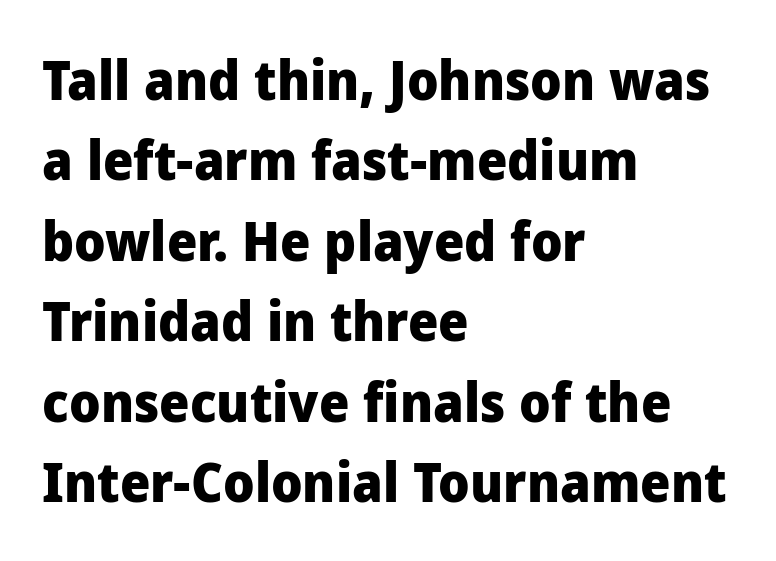
Q: Is the text bold? A: Yes.
Q: Is the text italic (slanted)? A: No, it is upright.
Q: Is the typeface a serif or a sans-serif typeface? A: Sans-serif.
Q: Is the text underlined? A: No.
Q: How is the paragraph aligned? A: Left-aligned.
Q: Is the spacing between letters normal or unusually wide? A: Normal.
Q: Is the spacing between lines tight, normal or loose? A: Normal.
Q: Width (condensed, normal, or wide)? A: Normal.
Q: Stroke contrast? A: Low.
Q: x-height? A: Medium.
Q: Monospaced? A: No.
